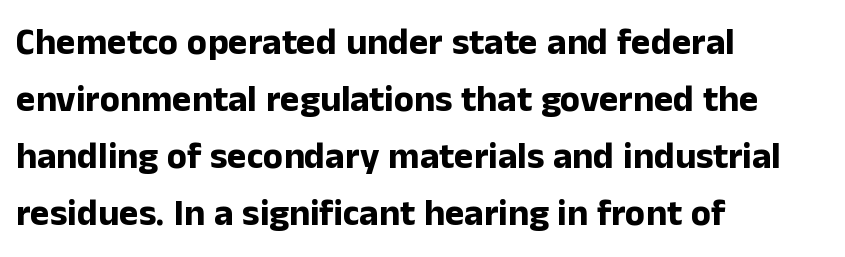
{"serif": "no", "italic": "no", "bold": "yes", "weight": "bold", "width": "normal", "stroke_contrast": "low", "x_height": "medium", "monospaced": "no", "underline": "no", "align": "left", "line_spacing": "normal", "line_spacing_ratio": 1.54, "letter_spacing": "normal", "letter_spacing_em": 0.0, "glyph_px": 37}
